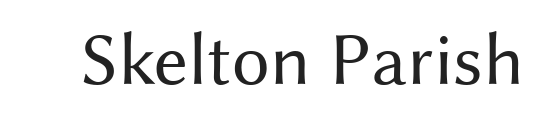
{"serif": "no", "italic": "no", "bold": "no", "weight": "regular", "width": "normal", "stroke_contrast": "medium", "x_height": "medium", "monospaced": "no", "underline": "no", "letter_spacing": "normal", "letter_spacing_em": 0.0, "glyph_px": 75}
